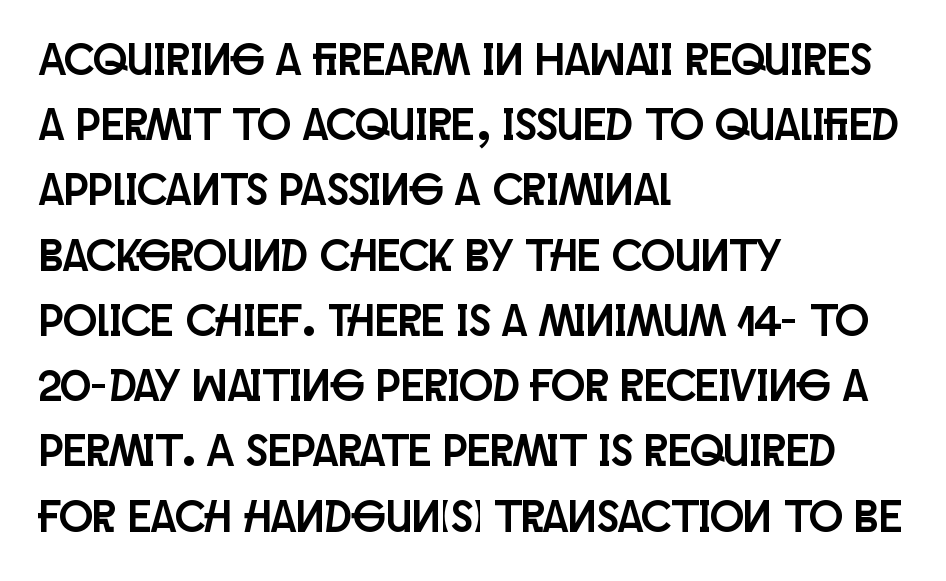
{"serif": "no", "italic": "no", "width": "condensed", "stroke_contrast": "low", "x_height": "large", "monospaced": "no", "underline": "no", "align": "left", "line_spacing": "normal", "line_spacing_ratio": 1.45, "letter_spacing": "normal", "letter_spacing_em": 0.0, "glyph_px": 45}
